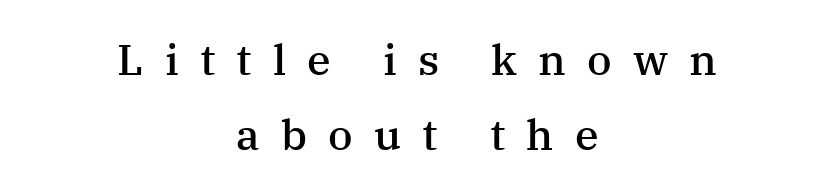
{"serif": "yes", "italic": "no", "bold": "semi", "weight": "semibold", "width": "normal", "stroke_contrast": "medium", "x_height": "medium", "monospaced": "no", "underline": "no", "align": "center", "line_spacing_ratio": 1.74, "letter_spacing": "wide", "letter_spacing_em": 0.49, "glyph_px": 43}
